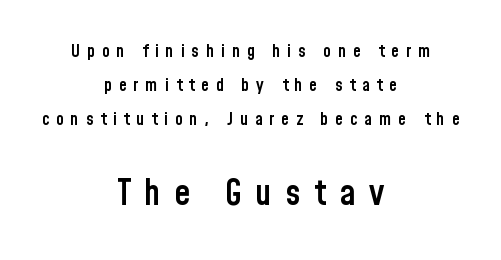
{"serif": "no", "italic": "no", "bold": "semi", "weight": "semibold", "width": "condensed", "stroke_contrast": "low", "x_height": "medium", "monospaced": "no", "underline": "no", "align": "center", "line_spacing_ratio": 1.88, "letter_spacing": "wide", "letter_spacing_em": 0.37, "larger_block": "second", "size_ratio": 2.0, "glyph_px": 36}
